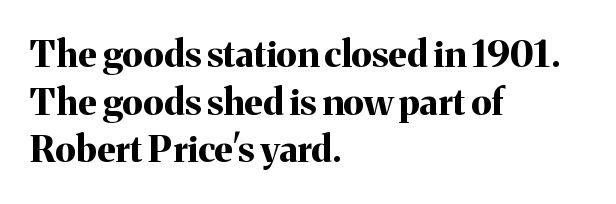
Q: Is the text bold? A: Yes.
Q: Is the text italic (slanted)? A: No, it is upright.
Q: Is the typeface a serif or a sans-serif typeface? A: Serif.
Q: Is the text underlined? A: No.
Q: How is the paragraph aligned? A: Left-aligned.
Q: Is the spacing between letters normal or unusually wide? A: Normal.
Q: Is the spacing between lines tight, normal or loose? A: Normal.
Q: Width (condensed, normal, or wide)? A: Normal.
Q: Stroke contrast? A: Medium.
Q: x-height? A: Medium.
Q: Monospaced? A: No.
